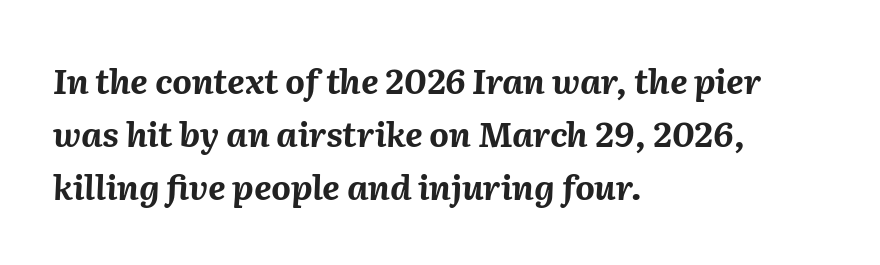
{"italic": "yes", "lean": "right", "slant_degrees": 2, "bold": "yes", "weight": "bold", "width": "normal", "stroke_contrast": "medium", "x_height": "medium", "monospaced": "no", "underline": "no", "align": "left", "line_spacing": "normal", "line_spacing_ratio": 1.56, "letter_spacing": "normal", "letter_spacing_em": 0.0, "glyph_px": 34}
